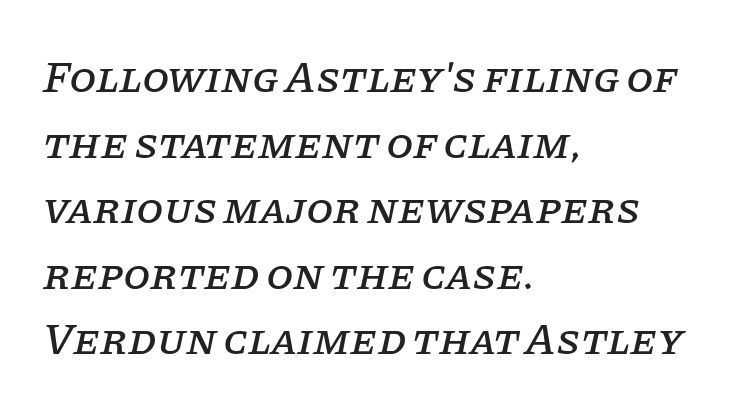
{"serif": "yes", "italic": "yes", "lean": "right", "slant_degrees": 11, "width": "normal", "stroke_contrast": "low", "x_height": "large", "monospaced": "no", "underline": "no", "align": "left", "line_spacing": "normal", "line_spacing_ratio": 1.49, "letter_spacing": "normal", "letter_spacing_em": 0.0, "glyph_px": 44}
